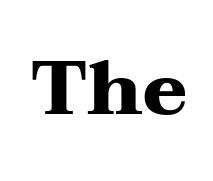
The image shows 75 px heavy, wide serif type, upright; set normal letter spacing, not underlined; medium stroke contrast and a medium x-height.
